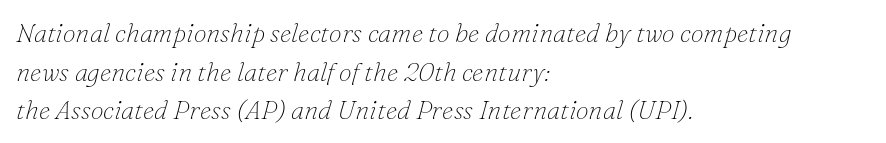
The specimen reads as italic at a glance. Baseline-to-baseline distance is the conventional proportion of letter height. Beneath every word, the page is bare. Visually the block forms a straight wall on the left and a jagged coastline on the right. Stem width sits at or under what a default text font uses. This rendering leaves character spacing at its baseline value.
